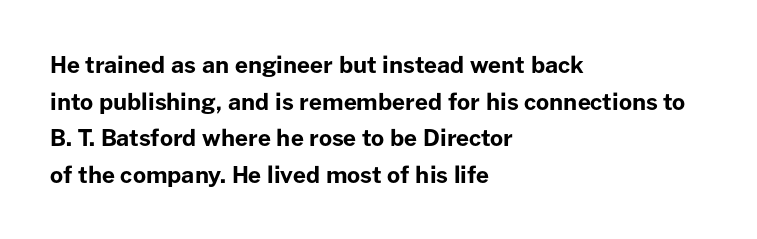
Q: Is the text bold? A: Yes.
Q: Is the text italic (slanted)? A: No, it is upright.
Q: Is the text underlined? A: No.
Q: How is the paragraph aligned? A: Left-aligned.
Q: Is the spacing between letters normal or unusually wide? A: Normal.
Q: Is the spacing between lines tight, normal or loose? A: Normal.
